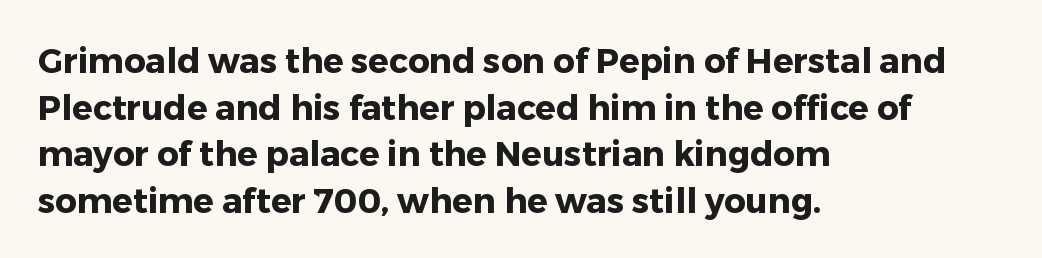
The image shows 34 px heavy sans-serif type, upright; set left-aligned, normal line spacing (1.37x), normal letter spacing, not underlined; low stroke contrast and a medium x-height.
